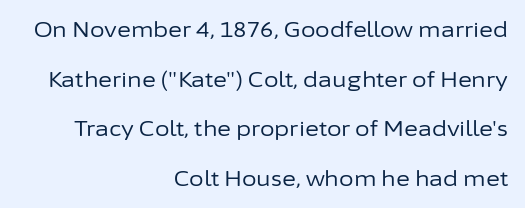
Q: Is the text bold? A: No.
Q: Is the text italic (slanted)? A: No, it is upright.
Q: Is the text underlined? A: No.
Q: How is the paragraph aligned? A: Right-aligned.
Q: Is the spacing between letters normal or unusually wide? A: Normal.
Q: Is the spacing between lines tight, normal or loose? A: Loose.
